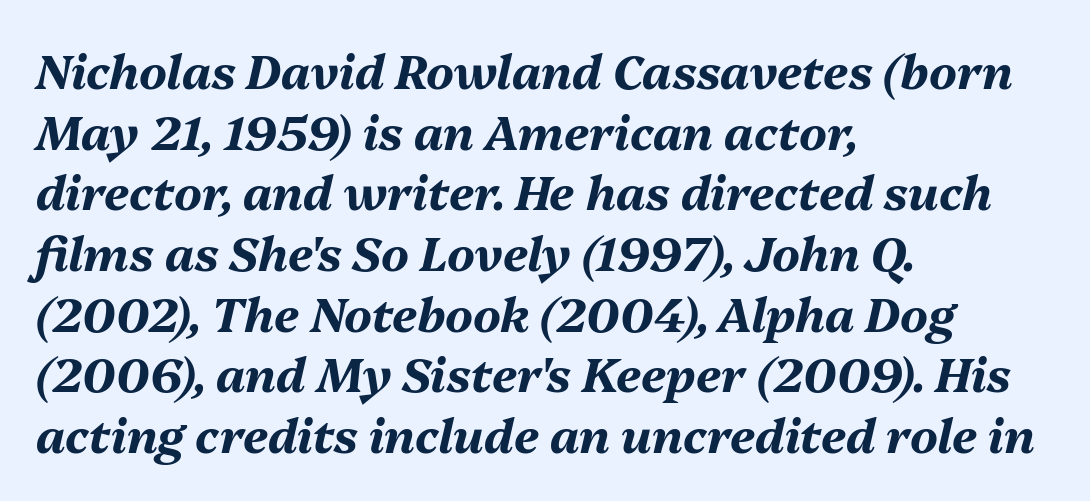
Q: Is the text bold? A: Yes.
Q: Is the text italic (slanted)? A: Yes, it leans right by about 13 degrees.
Q: Is the text underlined? A: No.
Q: How is the paragraph aligned? A: Left-aligned.
Q: Is the spacing between letters normal or unusually wide? A: Normal.
Q: Is the spacing between lines tight, normal or loose? A: Normal.
Q: Width (condensed, normal, or wide)? A: Normal.
Q: Stroke contrast? A: Medium.
Q: x-height? A: Medium.
Q: Monospaced? A: No.
